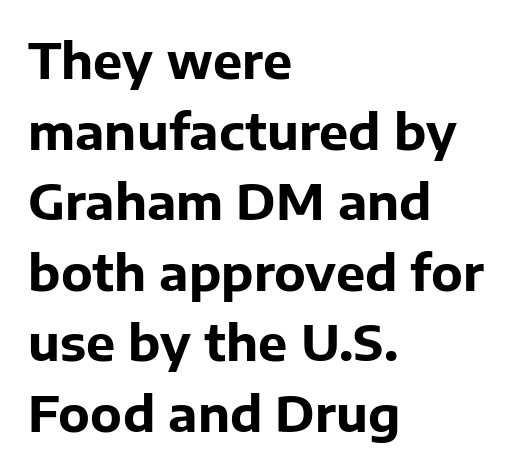
Set as a true bold cut, around the 700 mark. Serifs: no, the terminals of the letterforms are clean. Just letters on the line, the space beneath them empty. Quick note: interline space is typical. A student would call this left alignment; a typographer would say flush left, rag right. This sample uses plain, unmodified letter spacing.
